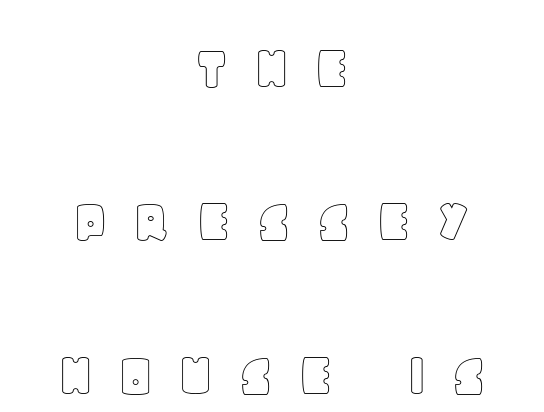
Q: Is the text italic (slanted)? A: No, it is upright.
Q: Is the text underlined? A: No.
Q: How is the paragraph aligned? A: Centered.
Q: Is the spacing between letters normal or unusually wide? A: Unusually wide.
Q: Is the spacing between lines tight, normal or loose? A: Loose.
Q: Width (condensed, normal, or wide)? A: Normal.
Q: x-height? A: Large.
Q: Monospaced? A: No.
